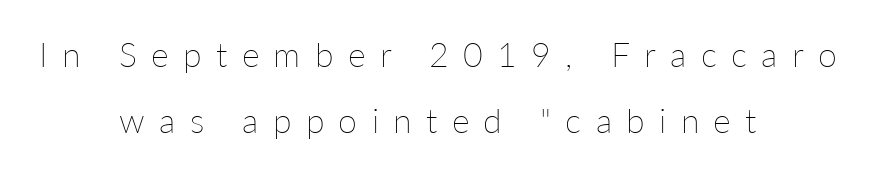
Q: Is the text bold? A: No.
Q: Is the text italic (slanted)? A: No, it is upright.
Q: Is the text underlined? A: No.
Q: How is the paragraph aligned? A: Centered.
Q: Is the spacing between letters normal or unusually wide? A: Unusually wide.
Q: Is the spacing between lines tight, normal or loose? A: Loose.
Q: Width (condensed, normal, or wide)? A: Normal.
Q: Stroke contrast? A: Low.
Q: x-height? A: Medium.
Q: Monospaced? A: No.
